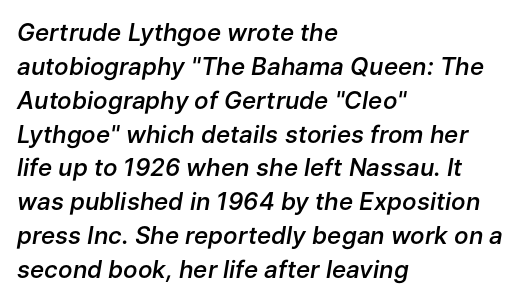
{"italic": "yes", "lean": "right", "slant_degrees": 9, "bold": "semi", "underline": "no", "align": "left", "line_spacing": "normal", "line_spacing_ratio": 1.41, "letter_spacing": "normal", "letter_spacing_em": 0.0, "glyph_px": 24}
